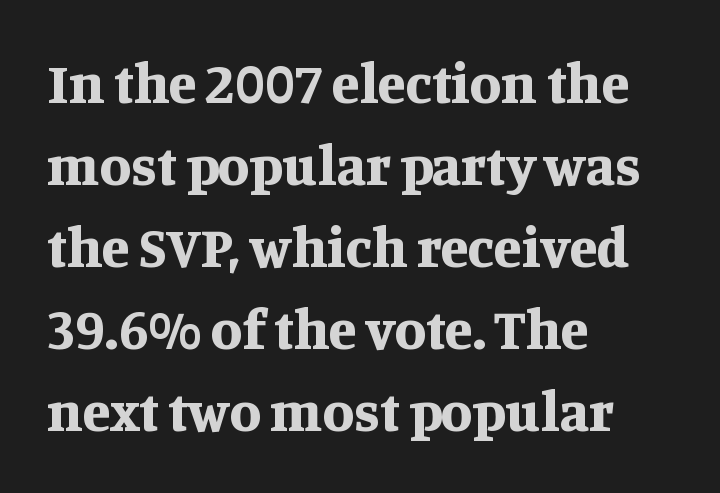
The image shows 57 px bold serif type, upright; set left-aligned, normal line spacing (1.44x), normal letter spacing, not underlined; medium stroke contrast and a large x-height.
